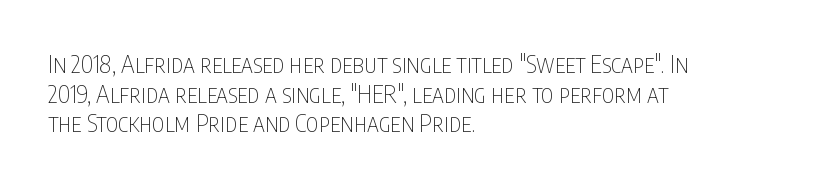
{"italic": "no", "bold": "no", "underline": "no", "align": "left", "line_spacing_ratio": 1.23, "letter_spacing": "normal", "letter_spacing_em": 0.0, "glyph_px": 24}
